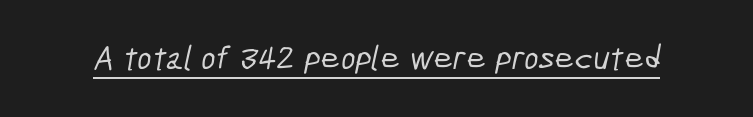
This sample has the flowing, uneven cadence of proportional lettering. Are there feet on the stems? There aren't — it's a sans. The passage shown is underscored from start to finish. The rendering keeps characters at their native spacing.
